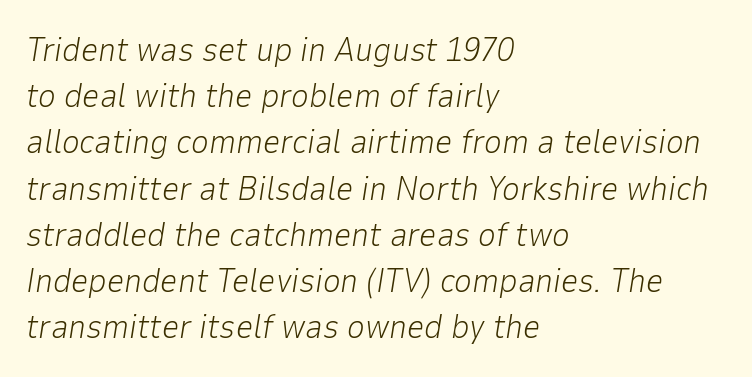
{"italic": "yes", "lean": "right", "slant_degrees": 9, "bold": "no", "weight": "light", "width": "normal", "stroke_contrast": "low", "x_height": "medium", "monospaced": "no", "underline": "no", "align": "left", "line_spacing": "normal", "line_spacing_ratio": 1.36, "letter_spacing": "normal", "letter_spacing_em": 0.0, "glyph_px": 34}
